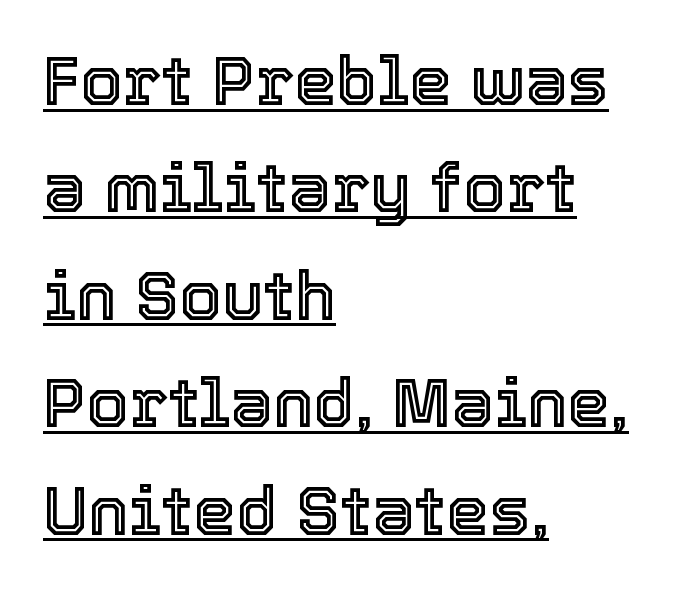
Q: Is the text italic (slanted)? A: No, it is upright.
Q: Is the text underlined? A: Yes.
Q: How is the paragraph aligned? A: Left-aligned.
Q: Is the spacing between letters normal or unusually wide? A: Normal.
Q: Is the spacing between lines tight, normal or loose? A: Normal.
Q: Width (condensed, normal, or wide)? A: Normal.
Q: x-height? A: Medium.
Q: Monospaced? A: No.
